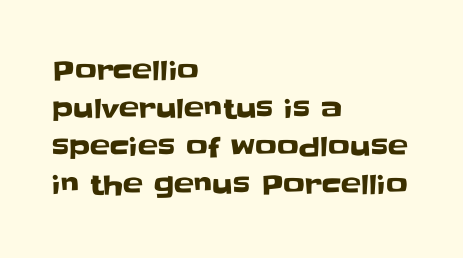
The image shows 27 px text type, upright; set left-aligned, normal line spacing (1.41x), normal letter spacing, not underlined.
